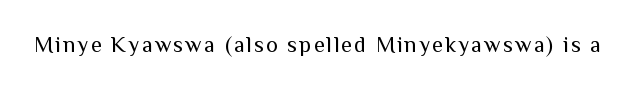
The specimen reads as upright at a glance. The face looks like a standard text weight, possibly lighter. Nobody drew a line under any word here.
